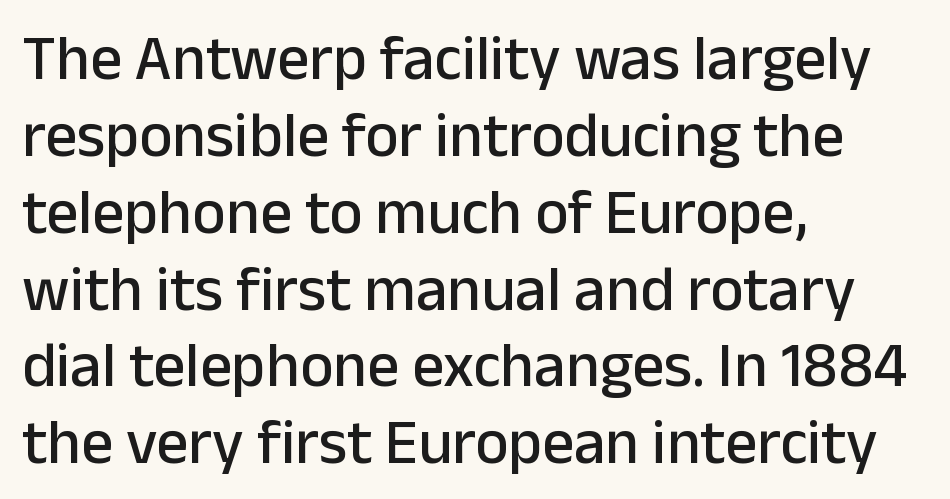
Q: Is the text italic (slanted)? A: No, it is upright.
Q: Is the typeface a serif or a sans-serif typeface? A: Sans-serif.
Q: Is the text underlined? A: No.
Q: How is the paragraph aligned? A: Left-aligned.
Q: Is the spacing between letters normal or unusually wide? A: Normal.
Q: Width (condensed, normal, or wide)? A: Normal.
Q: Stroke contrast? A: Low.
Q: x-height? A: Medium.
Q: Monospaced? A: No.
